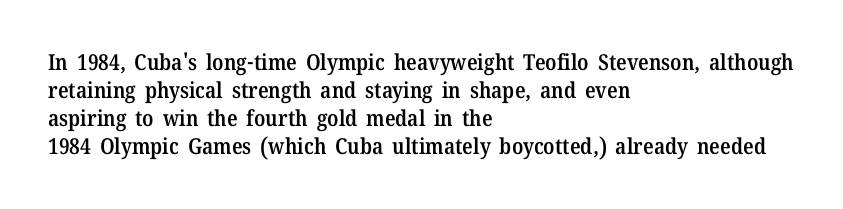
Q: Is the text bold? A: Semi-bold.
Q: Is the text italic (slanted)? A: No, it is upright.
Q: Is the text underlined? A: No.
Q: How is the paragraph aligned? A: Left-aligned.
Q: Is the spacing between letters normal or unusually wide? A: Normal.
Q: Is the spacing between lines tight, normal or loose? A: Normal.
